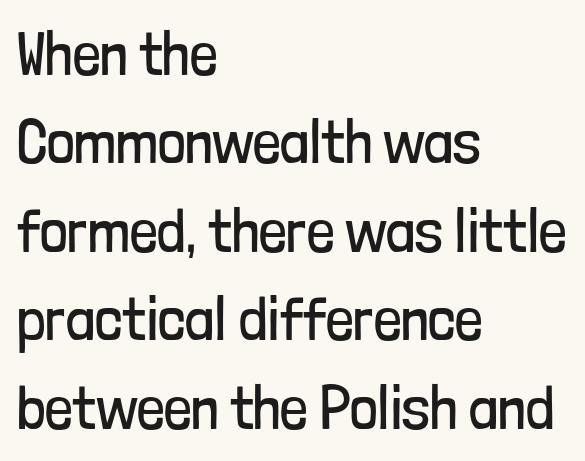
The image shows 61 px regular-weight, condensed sans-serif type, upright; set left-aligned, normal line spacing (1.45x), normal letter spacing, not underlined; low stroke contrast and a medium x-height.
